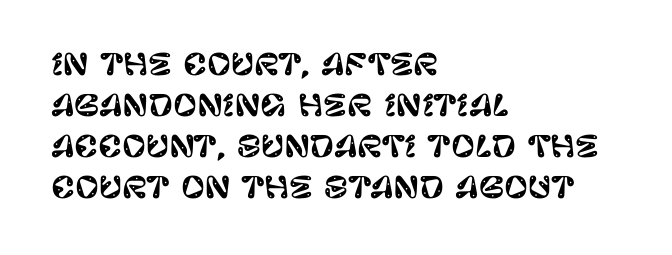
Proportional: the letters do not fall into vertical columns. Line starts are locked; line ends wander. The zone under the glyphs is completely vacant. The rendering uses a moderate line-height, typical for paragraphs. Students, note that the glyphs here touch the page at normal intervals.
